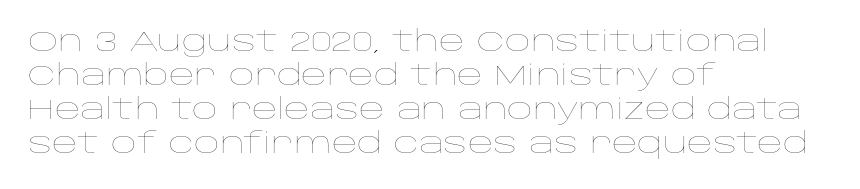
These lines keep a tight, regular rhythm from letter to letter. The rendering anchors every line to the left-hand side. Is this a heavy cut? Hardly; it is regular or lighter. The rendering uses natural spacing where letterforms have individual widths. Tall strokes in this sample are plumb rather than angled.
